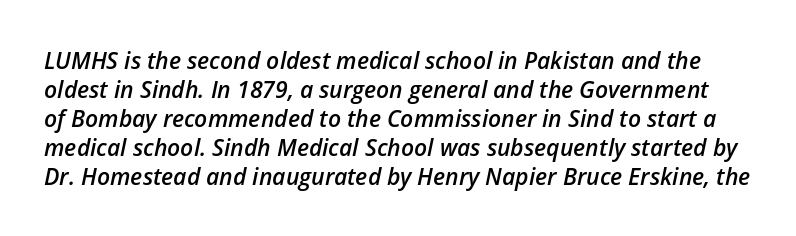
The rows are spaced the way most documents space them. Honestly, there is no underline to notice here at all. Every character sits at an angle, as italics do. Characters follow at the spacing the type designer built in. In terms of weight, the rendering is demibold, just under bold.
